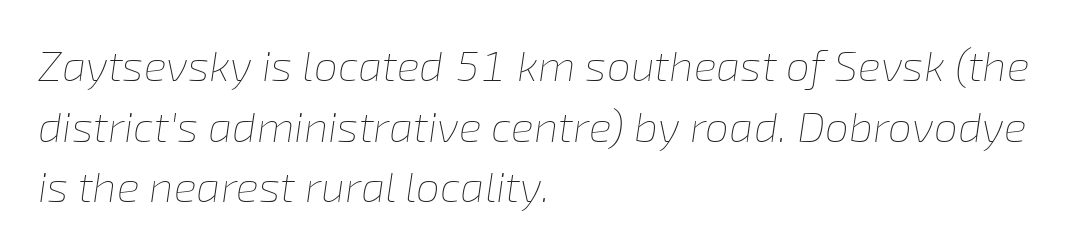
Q: Is the text bold? A: No.
Q: Is the text italic (slanted)? A: Yes, it leans right by about 8 degrees.
Q: Is the text underlined? A: No.
Q: How is the paragraph aligned? A: Left-aligned.
Q: Is the spacing between letters normal or unusually wide? A: Normal.
Q: Is the spacing between lines tight, normal or loose? A: Normal.
Q: Width (condensed, normal, or wide)? A: Normal.
Q: Stroke contrast? A: Low.
Q: x-height? A: Medium.
Q: Monospaced? A: No.
